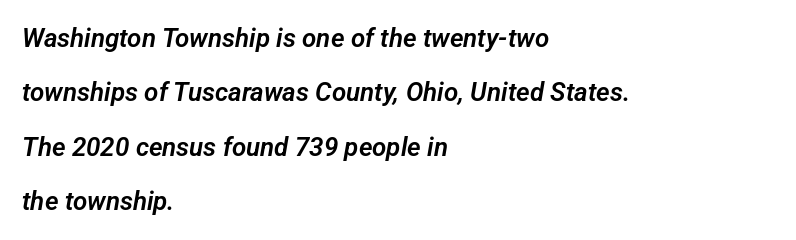
Q: Is the text underlined? A: No.
Q: How is the paragraph aligned? A: Left-aligned.
Q: Is the spacing between letters normal or unusually wide? A: Normal.
Q: Is the spacing between lines tight, normal or loose? A: Loose.
